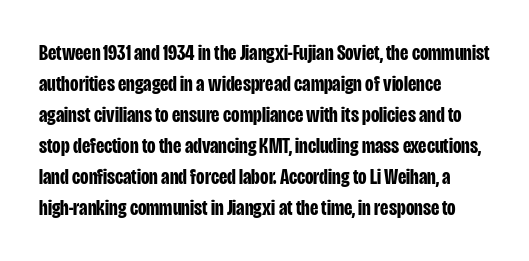
{"italic": "no", "bold": "yes", "underline": "no", "align": "left", "line_spacing": "normal", "line_spacing_ratio": 1.41, "letter_spacing": "normal", "letter_spacing_em": 0.0, "glyph_px": 22}
